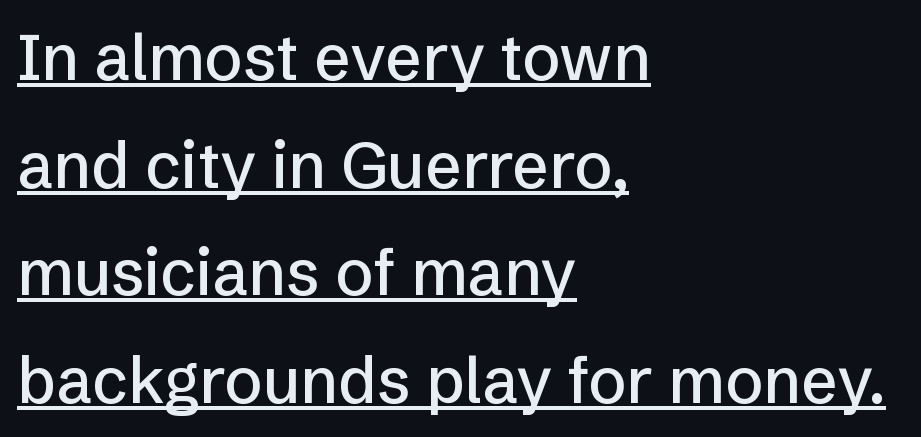
The image shows 64 px sans-serif type, upright; set left-aligned, normal line spacing (1.68x), normal letter spacing, underlined; low stroke contrast and a medium x-height.
